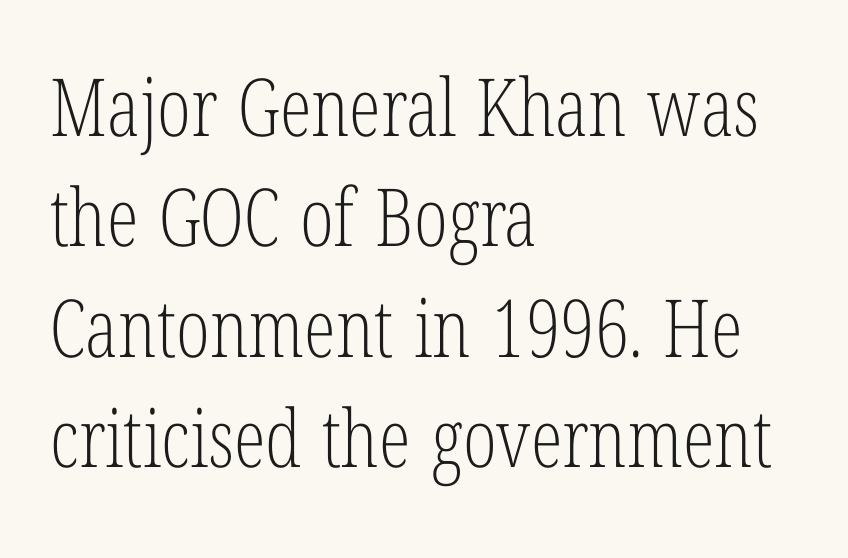
Stroke mass is kept to a normal reading level or below. Proportional: the letters do not fall into vertical columns. The lines sit at an ordinary, default distance from one another. Observe the serifs anchoring each vertical stroke in this sample.
